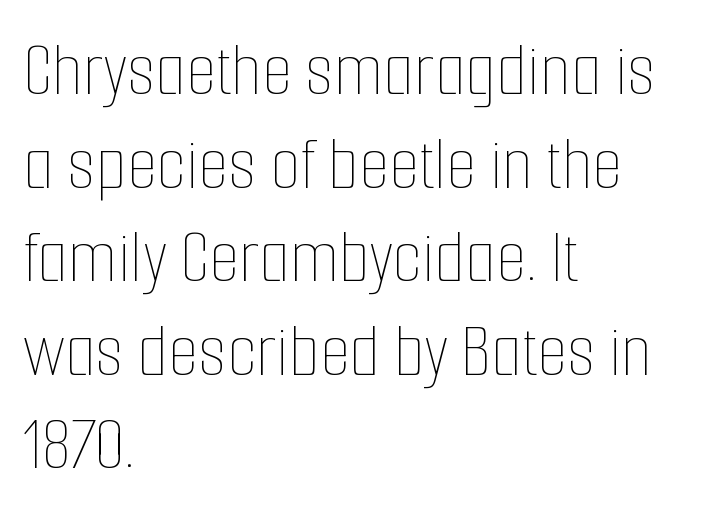
Q: Is the text bold? A: No.
Q: Is the text italic (slanted)? A: No, it is upright.
Q: Is the text underlined? A: No.
Q: How is the paragraph aligned? A: Left-aligned.
Q: Is the spacing between letters normal or unusually wide? A: Normal.
Q: Width (condensed, normal, or wide)? A: Condensed.
Q: Stroke contrast? A: Low.
Q: x-height? A: Medium.
Q: Monospaced? A: No.
